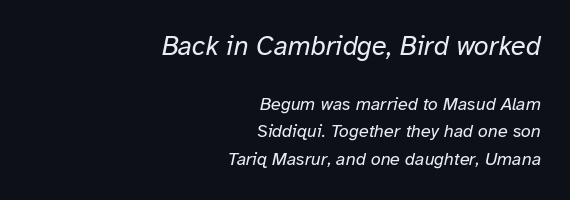
The image shows 27 px text type, italic (leaning right); set right-aligned, normal line spacing (1.53x), normal letter spacing, not underlined; the first (top) block is 1.5x larger.
